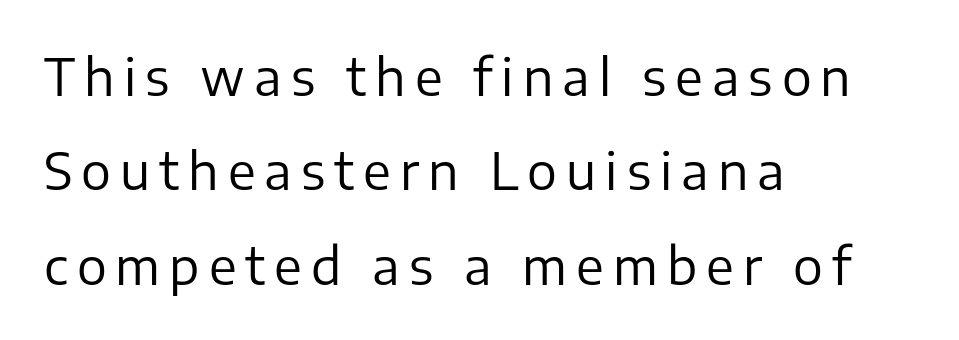
Q: Is the text bold? A: No.
Q: Is the text italic (slanted)? A: No, it is upright.
Q: Is the typeface a serif or a sans-serif typeface? A: Sans-serif.
Q: Is the text underlined? A: No.
Q: How is the paragraph aligned? A: Left-aligned.
Q: Width (condensed, normal, or wide)? A: Normal.
Q: Stroke contrast? A: Low.
Q: x-height? A: Medium.
Q: Monospaced? A: No.
